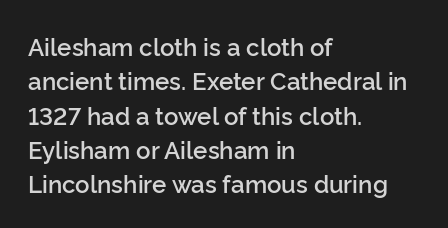
{"italic": "no", "bold": "semi", "underline": "no", "align": "left", "line_spacing": "normal", "line_spacing_ratio": 1.43, "letter_spacing": "normal", "letter_spacing_em": 0.0, "glyph_px": 24}
